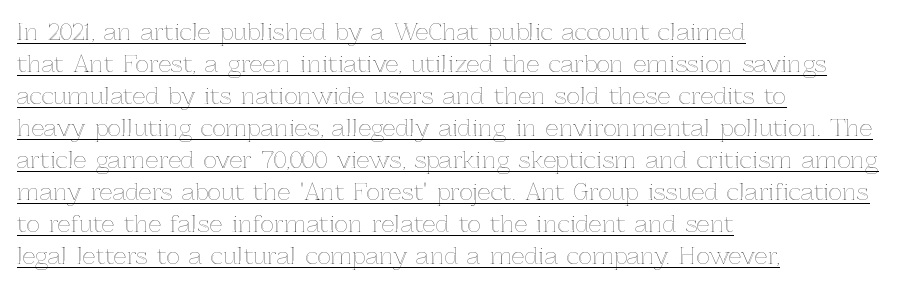
The image shows 23 px text type, upright; set left-aligned, normal line spacing (1.39x), normal letter spacing, underlined.
